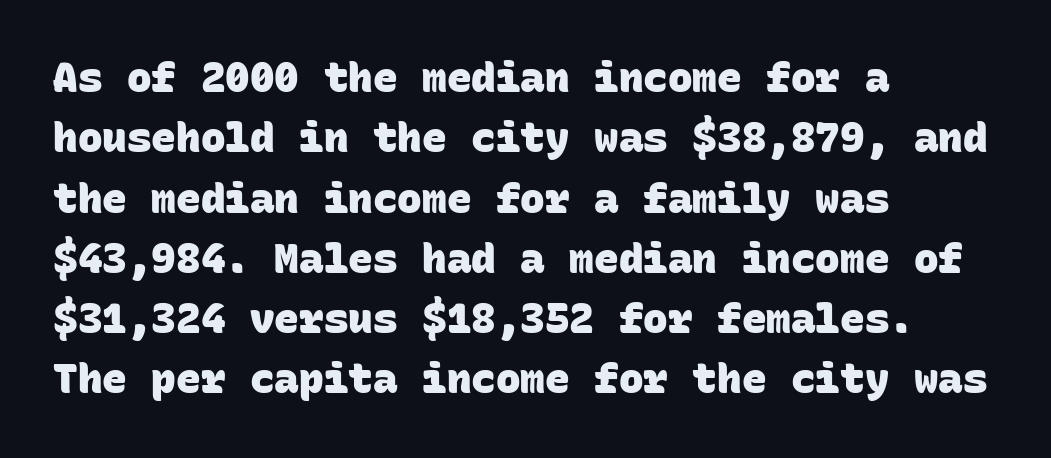
Q: Is the text bold? A: Yes.
Q: Is the typeface a serif or a sans-serif typeface? A: Sans-serif.
Q: Is the text underlined? A: No.
Q: How is the paragraph aligned? A: Left-aligned.
Q: Is the spacing between letters normal or unusually wide? A: Normal.
Q: Is the spacing between lines tight, normal or loose? A: Normal.
Q: Width (condensed, normal, or wide)? A: Normal.
Q: Stroke contrast? A: Low.
Q: x-height? A: Large.
Q: Monospaced? A: Yes.
